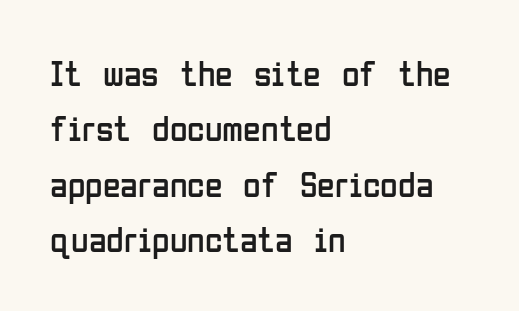
Q: Is the text bold? A: No.
Q: Is the text italic (slanted)? A: No, it is upright.
Q: Is the typeface a serif or a sans-serif typeface? A: Sans-serif.
Q: Is the text underlined? A: No.
Q: How is the paragraph aligned? A: Left-aligned.
Q: Is the spacing between letters normal or unusually wide? A: Normal.
Q: Is the spacing between lines tight, normal or loose? A: Normal.
Q: Width (condensed, normal, or wide)? A: Condensed.
Q: Stroke contrast? A: Low.
Q: x-height? A: Medium.
Q: Monospaced? A: No.
